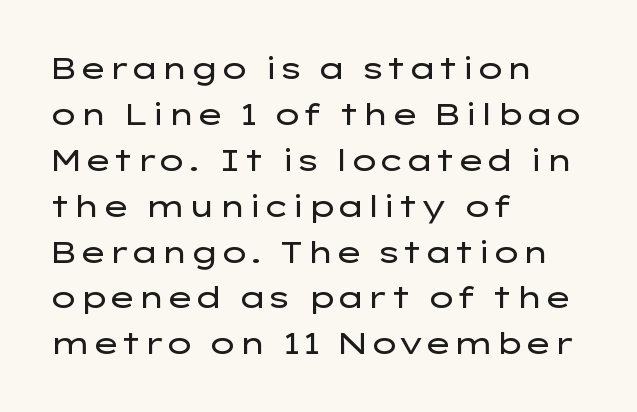
Q: Is the text bold? A: No.
Q: Is the text italic (slanted)? A: No, it is upright.
Q: Is the typeface a serif or a sans-serif typeface? A: Sans-serif.
Q: Is the text underlined? A: No.
Q: How is the paragraph aligned? A: Left-aligned.
Q: Is the spacing between letters normal or unusually wide? A: Normal.
Q: Is the spacing between lines tight, normal or loose? A: Normal.
Q: Width (condensed, normal, or wide)? A: Wide.
Q: Stroke contrast? A: Low.
Q: x-height? A: Medium.
Q: Monospaced? A: No.
